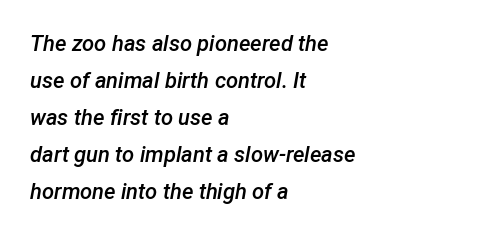
Q: Is the text bold? A: Semi-bold.
Q: Is the text italic (slanted)? A: Yes, it leans right by about 12 degrees.
Q: Is the text underlined? A: No.
Q: How is the paragraph aligned? A: Left-aligned.
Q: Is the spacing between letters normal or unusually wide? A: Normal.
Q: Is the spacing between lines tight, normal or loose? A: Normal.
